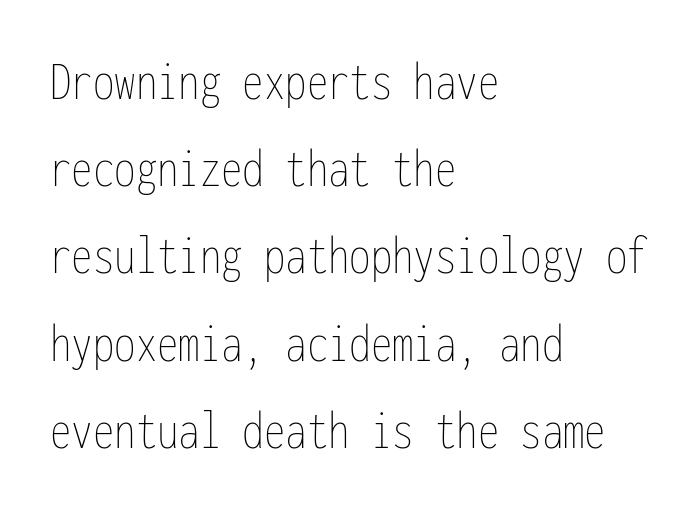
The face used here is monospaced, like something from a code editor. The rendering anchors every line to the left-hand side. Students, observe: this is what conventionally led text looks like. Standard letterfit; no display-style spreading of the glyphs. The specimen reads as upright at a glance.
